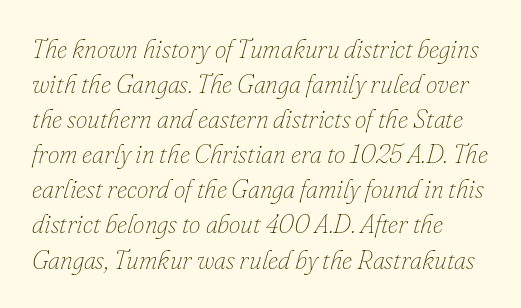
Q: Is the text bold? A: No.
Q: Is the text italic (slanted)? A: Yes, it leans right by about 16 degrees.
Q: Is the text underlined? A: No.
Q: How is the paragraph aligned? A: Left-aligned.
Q: Is the spacing between letters normal or unusually wide? A: Normal.
Q: Is the spacing between lines tight, normal or loose? A: Normal.
